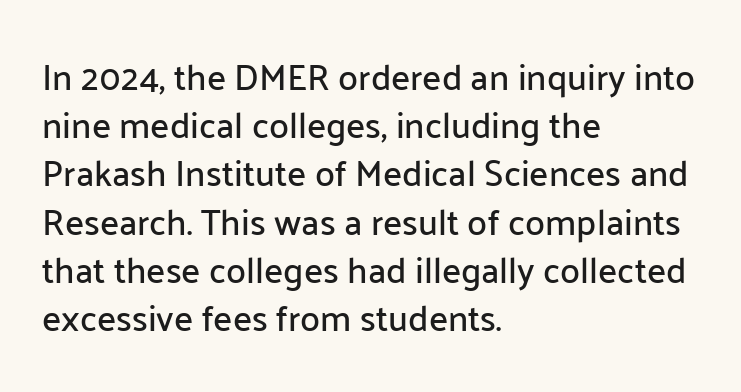
Q: Is the text italic (slanted)? A: No, it is upright.
Q: Is the typeface a serif or a sans-serif typeface? A: Sans-serif.
Q: Is the text underlined? A: No.
Q: How is the paragraph aligned? A: Left-aligned.
Q: Is the spacing between letters normal or unusually wide? A: Normal.
Q: Is the spacing between lines tight, normal or loose? A: Normal.
Q: Width (condensed, normal, or wide)? A: Normal.
Q: Stroke contrast? A: Low.
Q: x-height? A: Medium.
Q: Monospaced? A: No.
